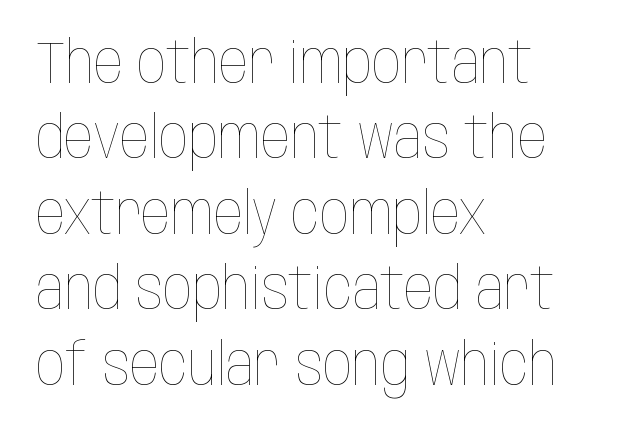
Q: Is the text bold? A: No.
Q: Is the text italic (slanted)? A: No, it is upright.
Q: Is the text underlined? A: No.
Q: How is the paragraph aligned? A: Left-aligned.
Q: Is the spacing between letters normal or unusually wide? A: Normal.
Q: Is the spacing between lines tight, normal or loose? A: Normal.
Q: Width (condensed, normal, or wide)? A: Condensed.
Q: Stroke contrast? A: Low.
Q: x-height? A: Large.
Q: Monospaced? A: No.
